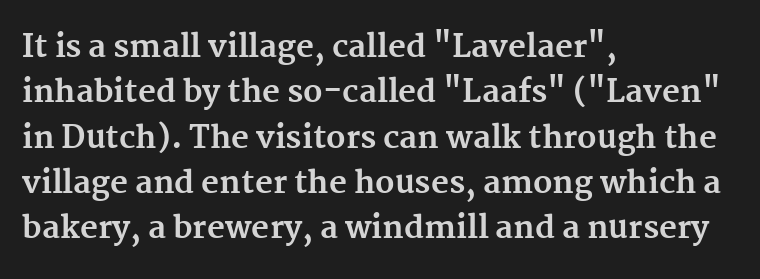
Check where the strokes stop: tiny serifs finish them off. The type is set solid horizontally, with unmodified tracking. This sample keeps an unexceptional amount of space between lines. This is roman type, the default non-slanted kind. Plenty of ink on the page — the face is bold.
